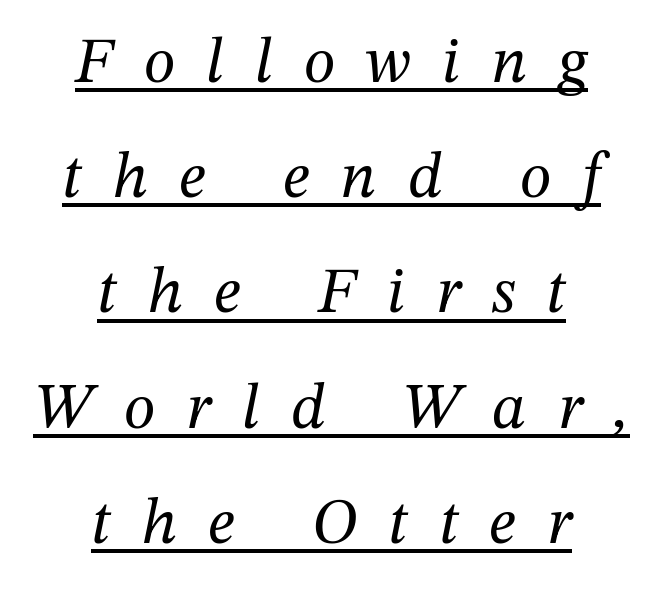
An italicized treatment has been applied to the whole sample. Spacing verdict: proportional, widths tailored to each character. What kind of face is this? One with serifs. This sample carries an underscore along the baseline area. Loose tracking; the words dissolve into strings of separated letters.
